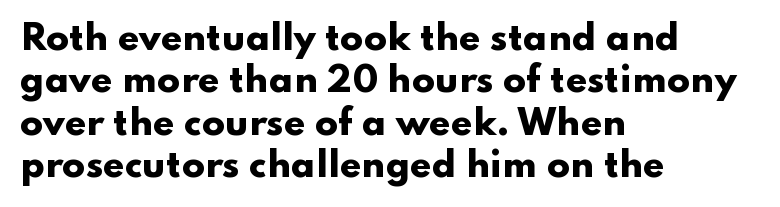
The letters advance in unequal steps, a hallmark of proportional type. Typesetter's note: full bold, strokes at maximum text heaviness. Rule under the text: the space is simply empty. Tracking here is standard; glyphs follow each other at the usual distance. The type sits square on the baseline with zero lean. How would I describe the line gaps? Plain and ordinary.
